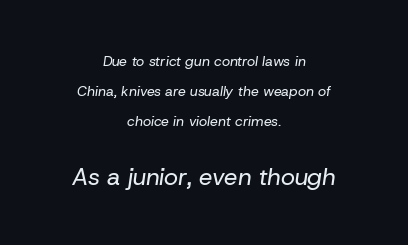
The image shows 24 px text type, italic (leaning right); set centered, loose line spacing (2.15x), normal letter spacing, not underlined; the second (bottom) block is 1.71x larger.
